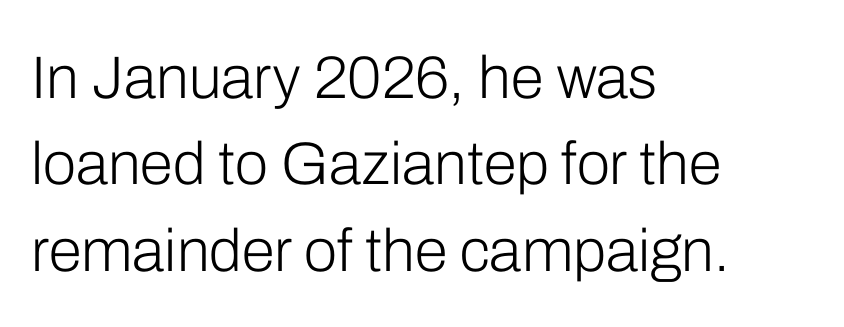
Q: Is the text bold? A: No.
Q: Is the text italic (slanted)? A: No, it is upright.
Q: Is the typeface a serif or a sans-serif typeface? A: Sans-serif.
Q: Is the text underlined? A: No.
Q: How is the paragraph aligned? A: Left-aligned.
Q: Is the spacing between letters normal or unusually wide? A: Normal.
Q: Is the spacing between lines tight, normal or loose? A: Normal.
Q: Width (condensed, normal, or wide)? A: Normal.
Q: Stroke contrast? A: Low.
Q: x-height? A: Medium.
Q: Monospaced? A: No.
